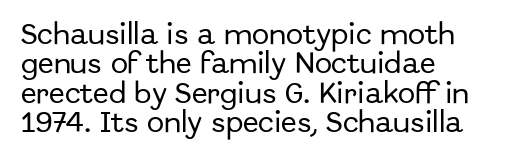
{"italic": "no", "underline": "no", "align": "left", "line_spacing": "normal", "line_spacing_ratio": 1.28, "letter_spacing": "normal", "letter_spacing_em": 0.0, "glyph_px": 23}
